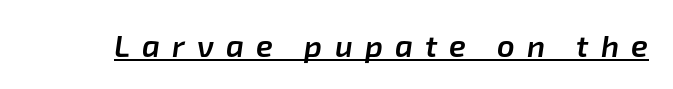
Q: Is the text bold? A: Semi-bold.
Q: Is the text italic (slanted)? A: Yes, it leans right by about 8 degrees.
Q: Is the text underlined? A: Yes.
Q: Is the spacing between letters normal or unusually wide? A: Unusually wide.
Q: Width (condensed, normal, or wide)? A: Normal.
Q: Stroke contrast? A: Low.
Q: x-height? A: Medium.
Q: Monospaced? A: No.
